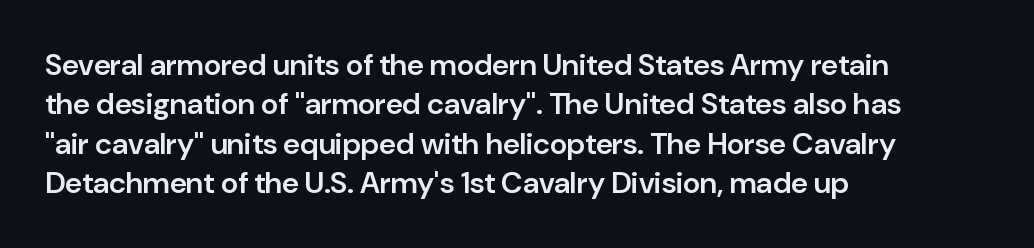
The image shows 30 px semibold sans-serif type, upright; set left-aligned, normal line spacing (1.31x), normal letter spacing, not underlined; low stroke contrast and a medium x-height.
